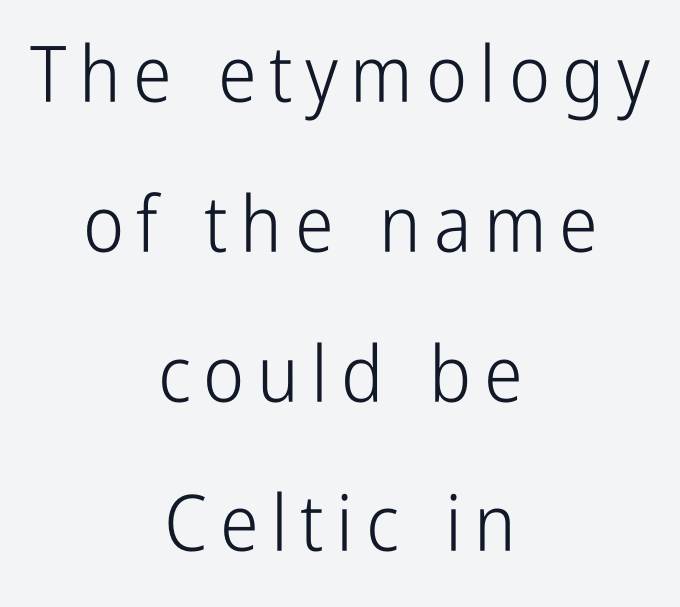
The image shows 78 px light, condensed sans-serif type, upright; set centered, loose line spacing (1.92x), not underlined; low stroke contrast and a medium x-height.
